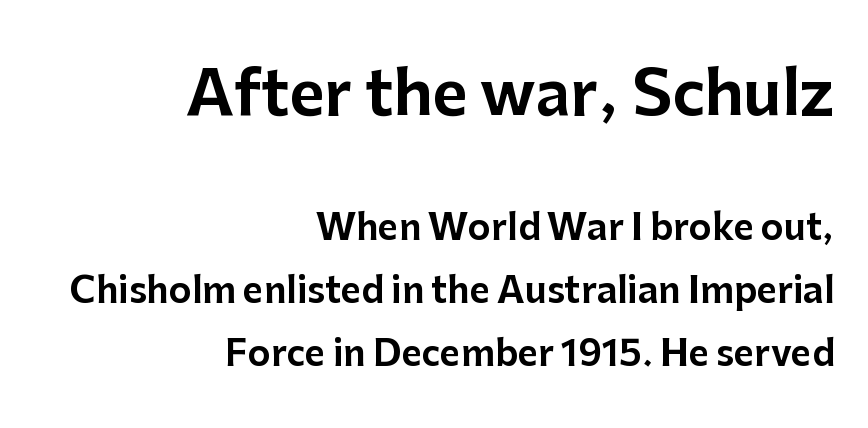
{"serif": "no", "italic": "no", "width": "normal", "stroke_contrast": "low", "x_height": "medium", "monospaced": "no", "underline": "no", "align": "right", "line_spacing_ratio": 1.8, "letter_spacing": "normal", "letter_spacing_em": 0.0, "larger_block": "first", "size_ratio": 1.74, "glyph_px": 61}
